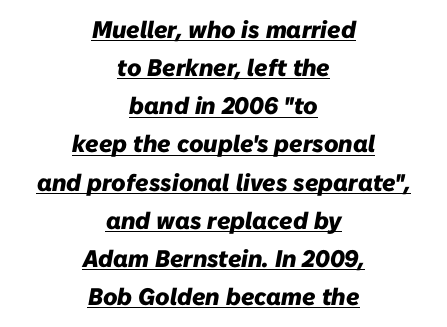
Notice how thick the strokes are: this is what a full bold looks like. The lines sit at an ordinary, default distance from one another. These lines are centered, leaving both edges ragged. Default kerning and tracking; the words read as compact shapes. Characters are canted at an angle relative to the baseline's perpendicular.
